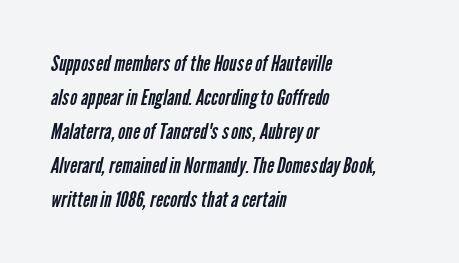
Q: Is the text bold? A: No.
Q: Is the text underlined? A: No.
Q: How is the paragraph aligned? A: Left-aligned.
Q: Is the spacing between letters normal or unusually wide? A: Normal.
Q: Is the spacing between lines tight, normal or loose? A: Normal.
